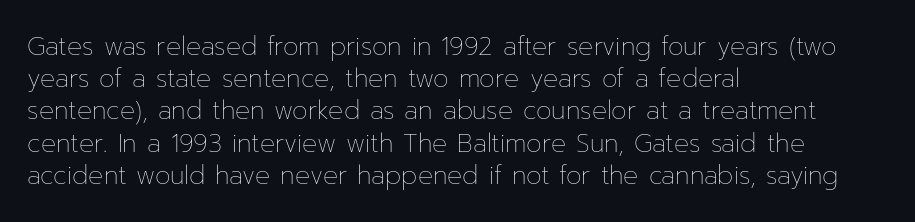
The image shows 25 px text type, upright; set left-aligned, normal line spacing (1.29x), normal letter spacing, not underlined.
